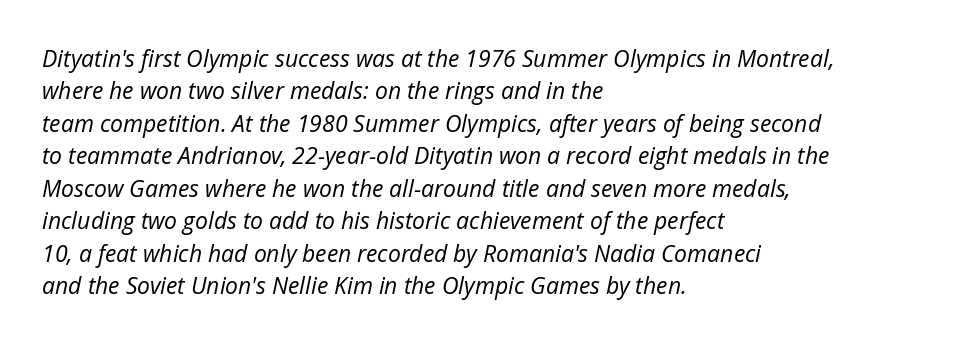
{"italic": "yes", "lean": "right", "slant_degrees": 12, "bold": "no", "underline": "no", "align": "left", "line_spacing": "normal", "line_spacing_ratio": 1.41, "letter_spacing": "normal", "letter_spacing_em": 0.0, "glyph_px": 23}
